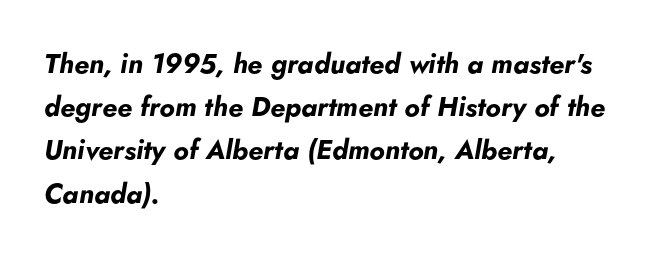
Q: Is the text bold? A: Yes.
Q: Is the text italic (slanted)? A: Yes, it leans right by about 5 degrees.
Q: Is the text underlined? A: No.
Q: How is the paragraph aligned? A: Left-aligned.
Q: Is the spacing between letters normal or unusually wide? A: Normal.
Q: Is the spacing between lines tight, normal or loose? A: Normal.
